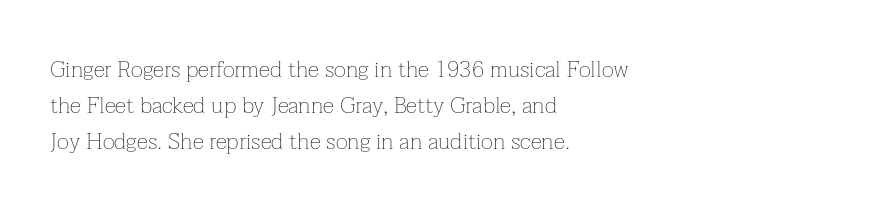
Nothing unusual about the tracking: characters are spaced as the font intends. The typesetter chose a ragged-right arrangement here. Vertical strokes here are truly vertical. In terms of leading, this rendering sits right in the middle.
